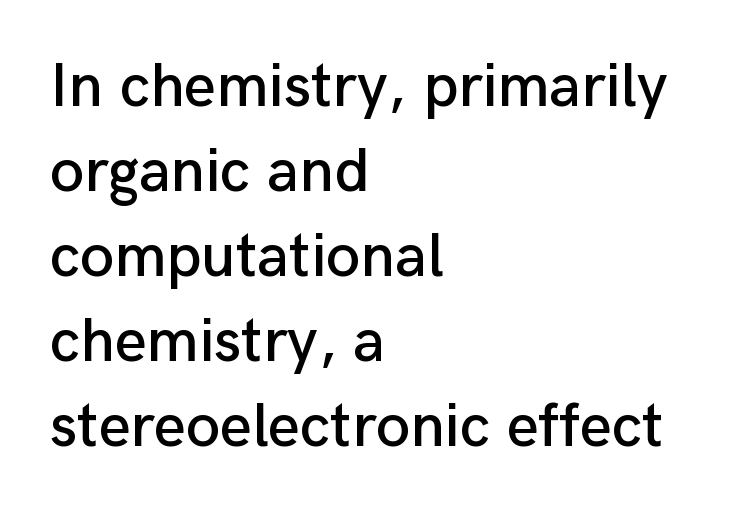
{"serif": "no", "italic": "no", "width": "normal", "stroke_contrast": "low", "x_height": "medium", "monospaced": "no", "underline": "no", "align": "left", "line_spacing": "normal", "line_spacing_ratio": 1.37, "letter_spacing": "normal", "letter_spacing_em": 0.0, "glyph_px": 62}
